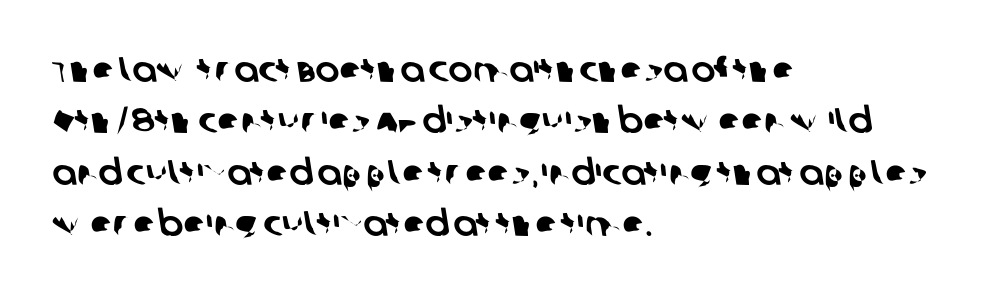
The image shows 36 px sans-serif type; set left-aligned, normal line spacing (1.43x), normal letter spacing, not underlined; low stroke contrast and a large x-height.
